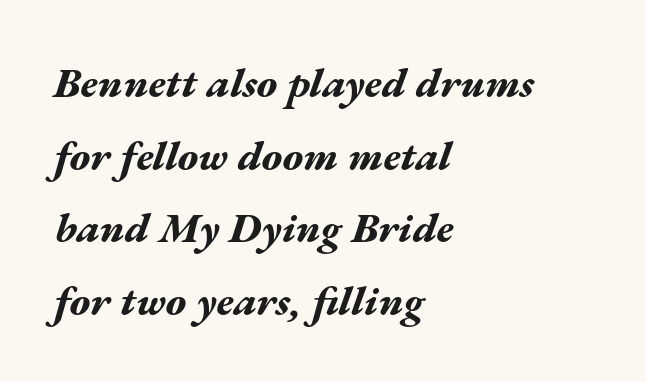
Pretty heavy lettering here — definitely bold. This is oblique type, the kind used for emphasis or titles. You could call the tracking neutral — neither tight nor loose. Think of a printed novel: that variable character pitch is what you see here.
